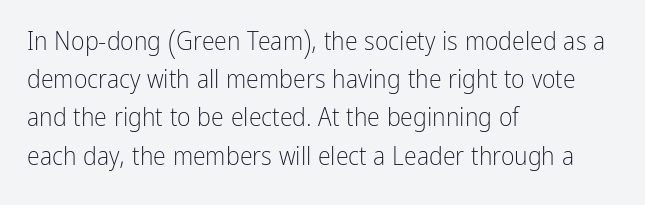
The vertical gap from one line to the next is medium. Quick note: underline off. The characters are drawn with everyday or finer stroke widths. A typesetter would mark this as roman, not italic. Caption: multi-line text, flush left, ragged right.
